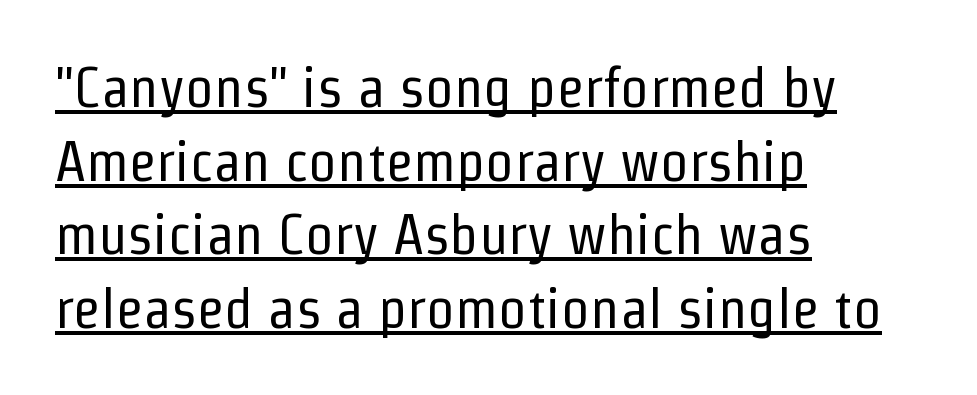
The image shows 57 px regular-weight, condensed sans-serif type, upright; set left-aligned, normal line spacing (1.29x), normal letter spacing, underlined; low stroke contrast and a medium x-height.
